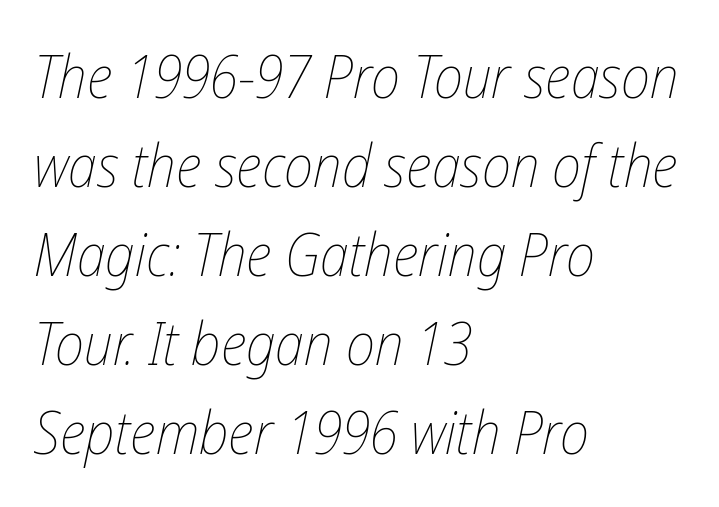
The image shows 59 px thin, condensed type, italic (leaning right); set left-aligned, normal line spacing (1.51x), normal letter spacing, not underlined; low stroke contrast and a medium x-height.
